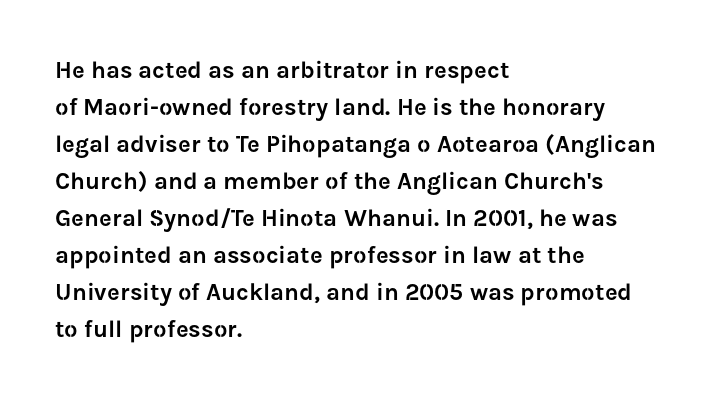
The image shows 24 px text type, upright; set left-aligned, normal line spacing (1.54x), normal letter spacing, not underlined.
